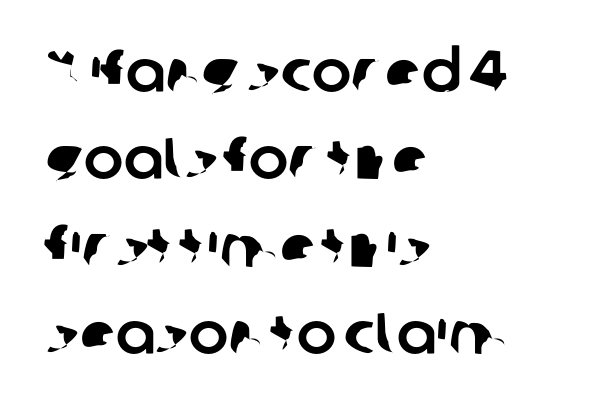
The image shows 59 px sans-serif type; set left-aligned, normal line spacing (1.48x), normal letter spacing, not underlined; low stroke contrast and a medium x-height.
